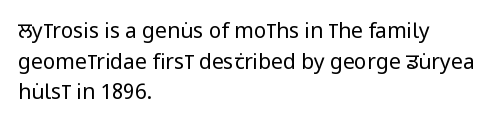
Q: Is the text bold? A: No.
Q: Is the text italic (slanted)? A: No, it is upright.
Q: Is the text underlined? A: No.
Q: How is the paragraph aligned? A: Left-aligned.
Q: Is the spacing between letters normal or unusually wide? A: Normal.
Q: Is the spacing between lines tight, normal or loose? A: Normal.
